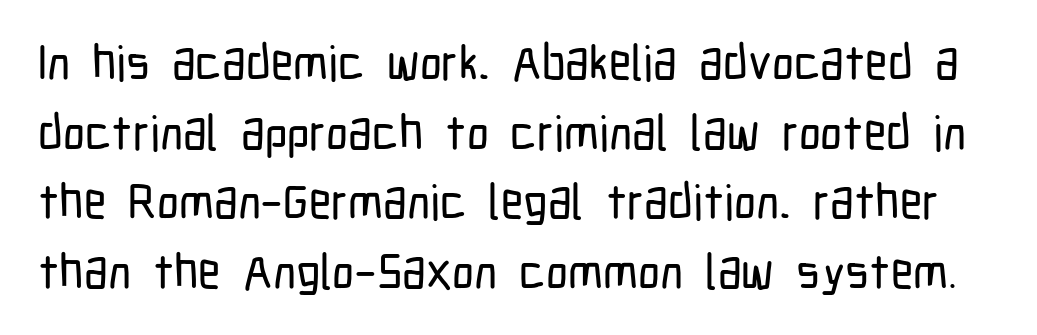
Q: Is the text italic (slanted)? A: No, it is upright.
Q: Is the typeface a serif or a sans-serif typeface? A: Sans-serif.
Q: Is the text underlined? A: No.
Q: Is the spacing between letters normal or unusually wide? A: Normal.
Q: Is the spacing between lines tight, normal or loose? A: Normal.
Q: Width (condensed, normal, or wide)? A: Condensed.
Q: Stroke contrast? A: Low.
Q: x-height? A: Medium.
Q: Monospaced? A: No.
